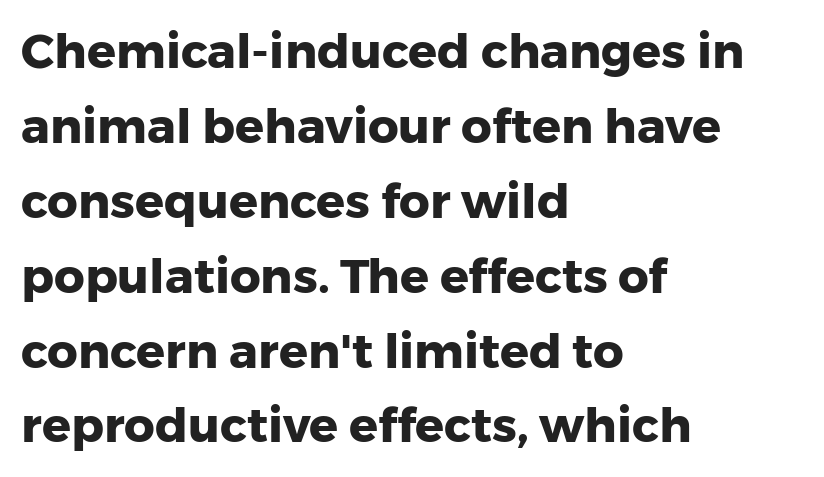
Students, note that the glyphs here touch the page at normal intervals. The baseline area is clear. Posture: straight, roman, zero tilt. Character widths vary here, with narrow letters taking less room than wide ones.
